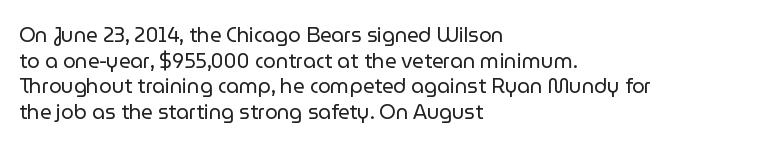
The weight would be labelled regular, book, light, or lighter still. Tall strokes in this sample are plumb rather than angled. These lines stack with their left ends in a neat column. Unmarked baselines from the first word to the last. Regular leading. A typesetter would call this zero additional tracking.
